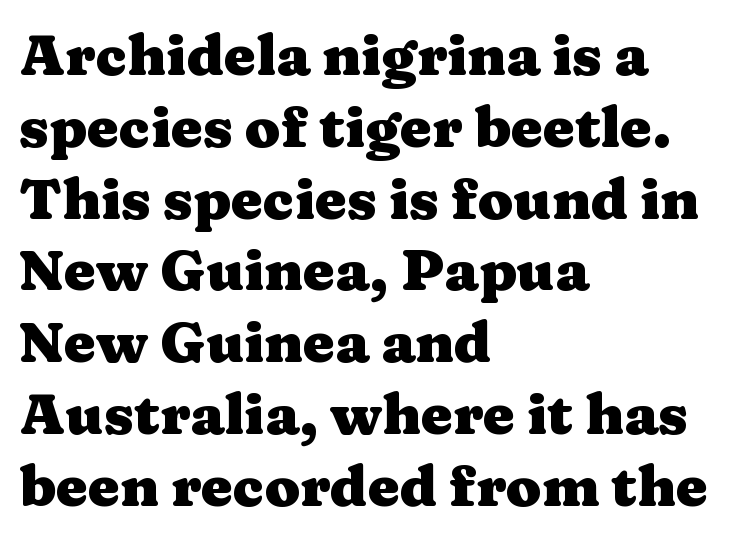
The image shows 57 px heavy, wide serif type, upright; set left-aligned, normal line spacing (1.26x), normal letter spacing, not underlined; medium stroke contrast and a medium x-height.
